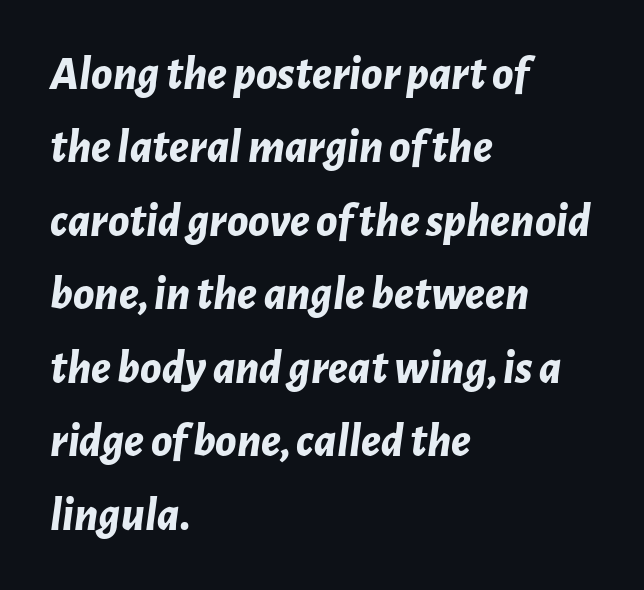
{"italic": "yes", "lean": "right", "slant_degrees": 7, "bold": "yes", "weight": "bold", "width": "normal", "stroke_contrast": "low", "x_height": "medium", "monospaced": "no", "underline": "no", "align": "left", "line_spacing": "normal", "line_spacing_ratio": 1.53, "letter_spacing": "normal", "letter_spacing_em": 0.0, "glyph_px": 48}
